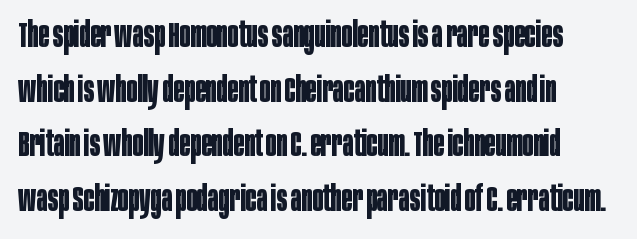
The image shows 36 px bold, condensed sans-serif type, upright; set left-aligned, normal line spacing (1.52x), normal letter spacing, not underlined; low stroke contrast and a large x-height.
